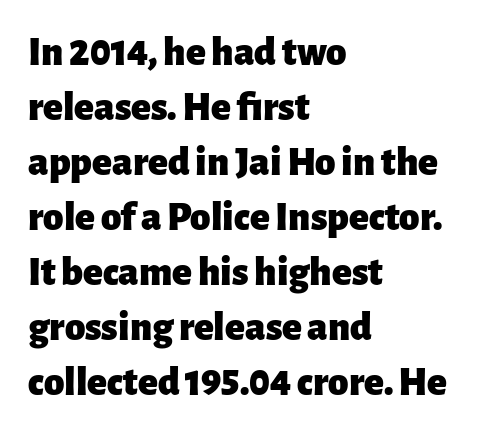
Q: Is the text bold? A: Yes.
Q: Is the text italic (slanted)? A: No, it is upright.
Q: Is the typeface a serif or a sans-serif typeface? A: Sans-serif.
Q: Is the text underlined? A: No.
Q: How is the paragraph aligned? A: Left-aligned.
Q: Is the spacing between letters normal or unusually wide? A: Normal.
Q: Is the spacing between lines tight, normal or loose? A: Normal.
Q: Width (condensed, normal, or wide)? A: Normal.
Q: Stroke contrast? A: Low.
Q: x-height? A: Medium.
Q: Monospaced? A: No.
